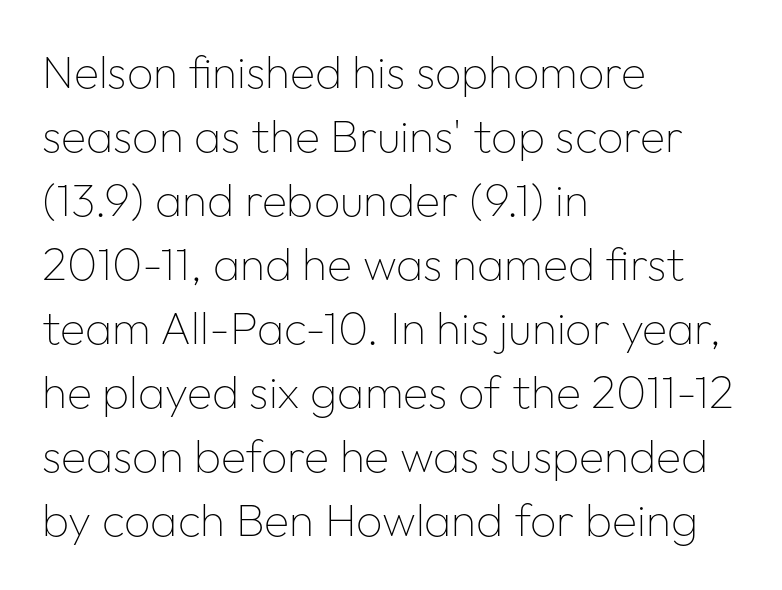
The text was rendered using a sans face with plain stroke endings. Vertical spacing — default. The letters stand straight up with perfectly vertical stems. Layout note: lines flush left. The passage shown is not bold in any degree. No word sits above an underline.
